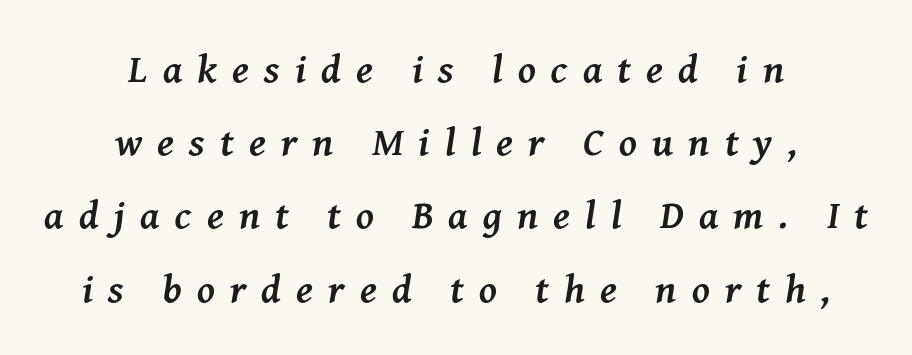
{"serif": "yes", "italic": "yes", "lean": "right", "slant_degrees": 8, "bold": "yes", "weight": "semibold", "width": "normal", "stroke_contrast": "medium", "x_height": "medium", "monospaced": "no", "underline": "no", "align": "center", "line_spacing_ratio": 1.83, "letter_spacing": "wide", "letter_spacing_em": 0.38, "glyph_px": 40}
